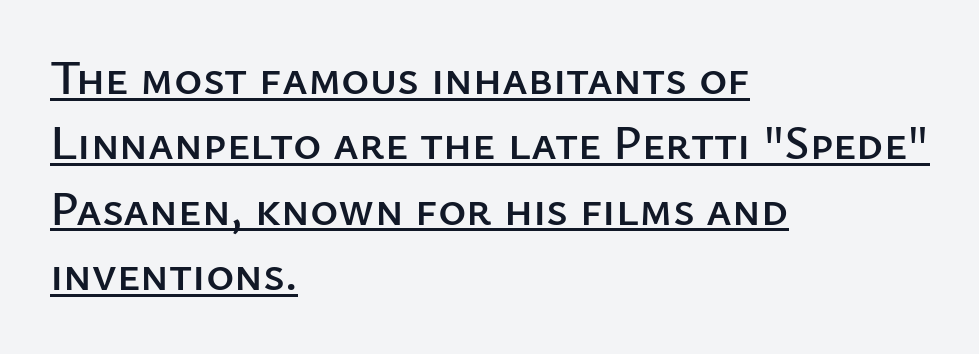
Words appear dense and cohesive because spacing is normal. I'd call this a sans setting — the letters go barefoot. The specimen includes a rule beneath the text block's lines. When letters stand straight like this, we call the style roman or upright.
